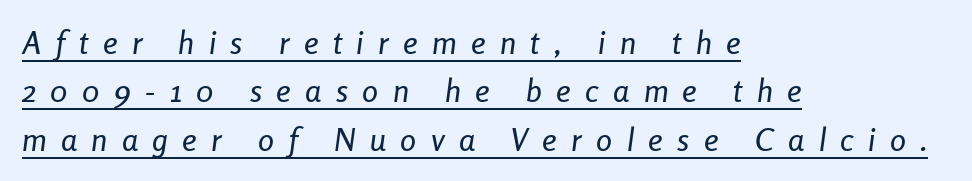
The passage shown is typed in a proportional face where columns would drift. The face used here is rendered with a markedly widened letterfit. An italicized treatment has been applied to the whole sample. Notice how the passage keeps a crisp vertical edge on the left only. Somebody hit Ctrl+U on this one — the words are underlined. If you measured baseline to baseline, you'd find a middling distance.
